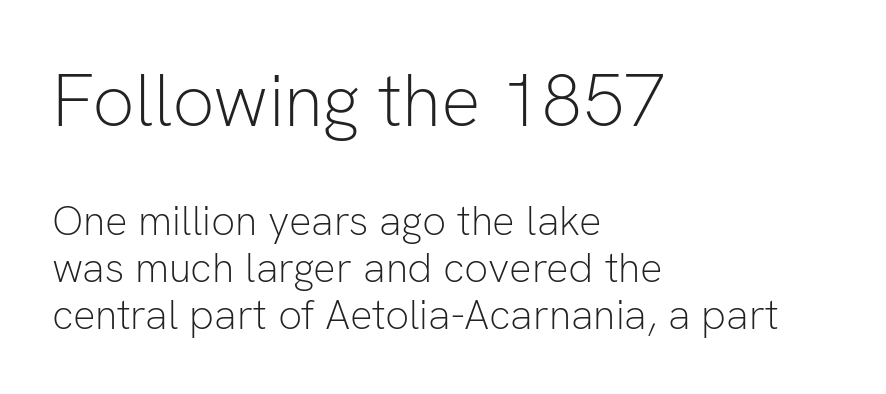
{"serif": "no", "italic": "no", "bold": "no", "weight": "light", "width": "normal", "stroke_contrast": "low", "x_height": "medium", "monospaced": "no", "underline": "no", "align": "left", "line_spacing": "tight", "line_spacing_ratio": 1.11, "letter_spacing": "normal", "letter_spacing_em": 0.0, "larger_block": "first", "size_ratio": 1.76, "glyph_px": 74}
